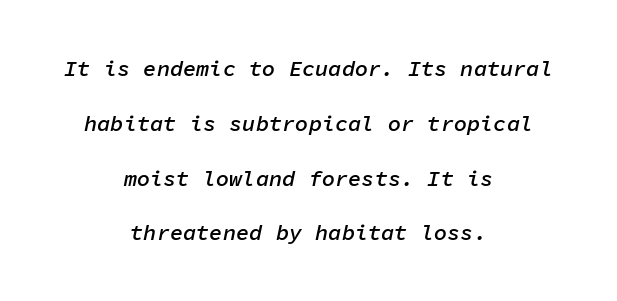
The gaps between neighbouring characters are ordinary and unremarkable. The space beneath each line is pristine and unruled. Neither beginnings nor endings align; midpoints do. Designer's note — italics engaged.
